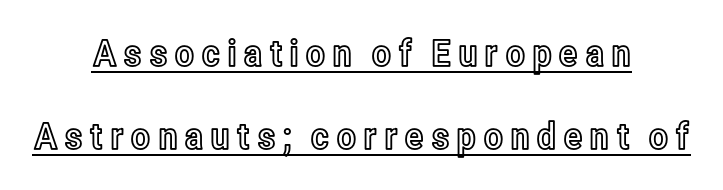
Q: Is the text italic (slanted)? A: No, it is upright.
Q: Is the text underlined? A: Yes.
Q: How is the paragraph aligned? A: Centered.
Q: Is the spacing between lines tight, normal or loose? A: Loose.
Q: Width (condensed, normal, or wide)? A: Condensed.
Q: x-height? A: Medium.
Q: Monospaced? A: No.
